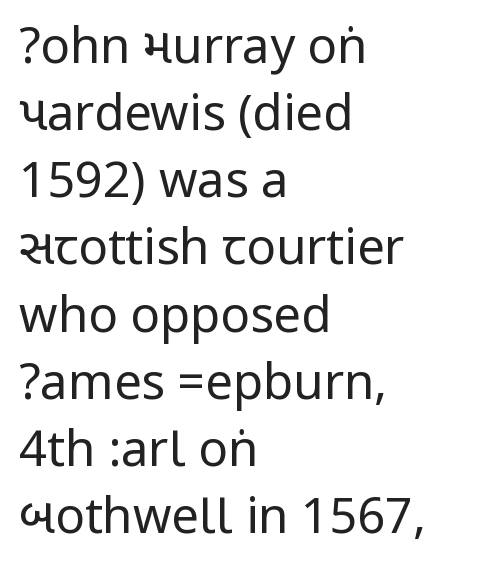
{"serif": "no", "italic": "no", "bold": "no", "weight": "regular", "width": "condensed", "stroke_contrast": "low", "underline": "no", "align": "left", "line_spacing": "normal", "line_spacing_ratio": 1.37, "letter_spacing": "normal", "letter_spacing_em": 0.0, "glyph_px": 49}
